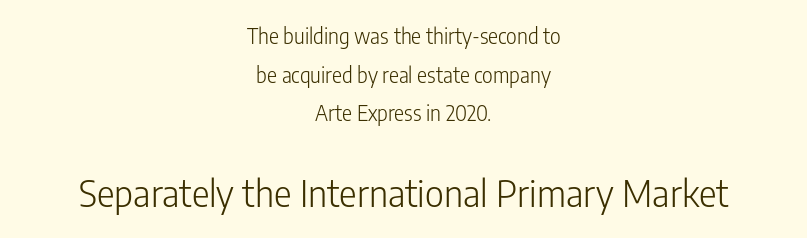
Q: Is the text bold? A: No.
Q: Is the text italic (slanted)? A: No, it is upright.
Q: Is the typeface a serif or a sans-serif typeface? A: Sans-serif.
Q: Is the text underlined? A: No.
Q: How is the paragraph aligned? A: Centered.
Q: Is the spacing between letters normal or unusually wide? A: Normal.
Q: Which block of text is set in a larger size, the first (top) or the second (bottom)? A: The second (bottom) one.
Q: Width (condensed, normal, or wide)? A: Condensed.
Q: Stroke contrast? A: Low.
Q: x-height? A: Medium.
Q: Monospaced? A: No.
